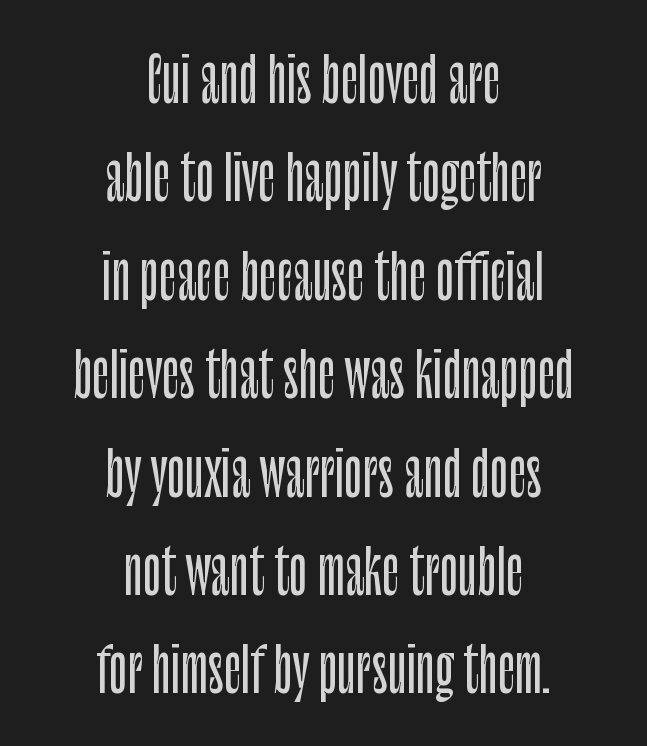
No word sits above an underline. The block of text has a typical density, with ordinary space between rows. This rendering employs a face without finishing strokes, i.e., a sans-serif. Ordinary non-slanted type is in use. This sample has the flowing, uneven cadence of proportional lettering. Honestly, the letter spacing is just normal — you wouldn't notice it.
